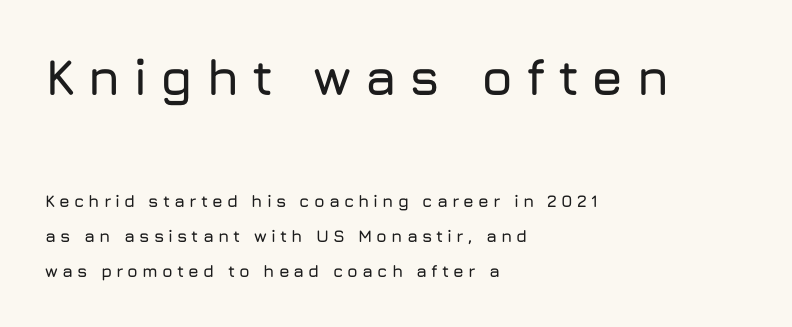
{"serif": "no", "italic": "no", "width": "normal", "stroke_contrast": "low", "x_height": "medium", "monospaced": "no", "underline": "no", "align": "left", "line_spacing": "loose", "line_spacing_ratio": 2.05, "letter_spacing": "wide", "letter_spacing_em": 0.24, "larger_block": "first", "size_ratio": 3.0, "glyph_px": 51}
